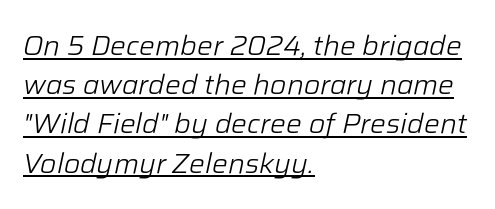
Q: Is the text bold? A: No.
Q: Is the text italic (slanted)? A: Yes, it leans right by about 12 degrees.
Q: Is the text underlined? A: Yes.
Q: How is the paragraph aligned? A: Left-aligned.
Q: Is the spacing between letters normal or unusually wide? A: Normal.
Q: Is the spacing between lines tight, normal or loose? A: Normal.
Q: Width (condensed, normal, or wide)? A: Normal.
Q: Stroke contrast? A: Low.
Q: x-height? A: Medium.
Q: Monospaced? A: No.
